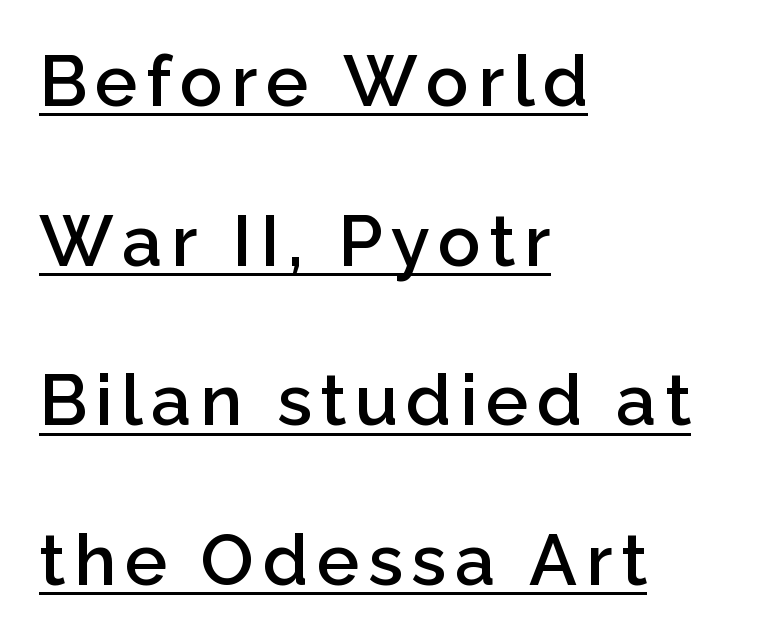
Q: Is the text bold? A: Semi-bold.
Q: Is the text italic (slanted)? A: No, it is upright.
Q: Is the typeface a serif or a sans-serif typeface? A: Sans-serif.
Q: Is the text underlined? A: Yes.
Q: How is the paragraph aligned? A: Left-aligned.
Q: Is the spacing between lines tight, normal or loose? A: Loose.
Q: Width (condensed, normal, or wide)? A: Normal.
Q: Stroke contrast? A: Low.
Q: x-height? A: Medium.
Q: Monospaced? A: No.
